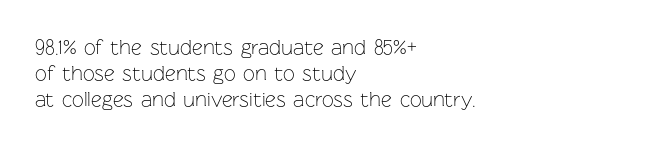
{"italic": "no", "bold": "no", "underline": "no", "align": "left", "line_spacing": "normal", "line_spacing_ratio": 1.25, "letter_spacing": "normal", "letter_spacing_em": 0.0, "glyph_px": 21}
